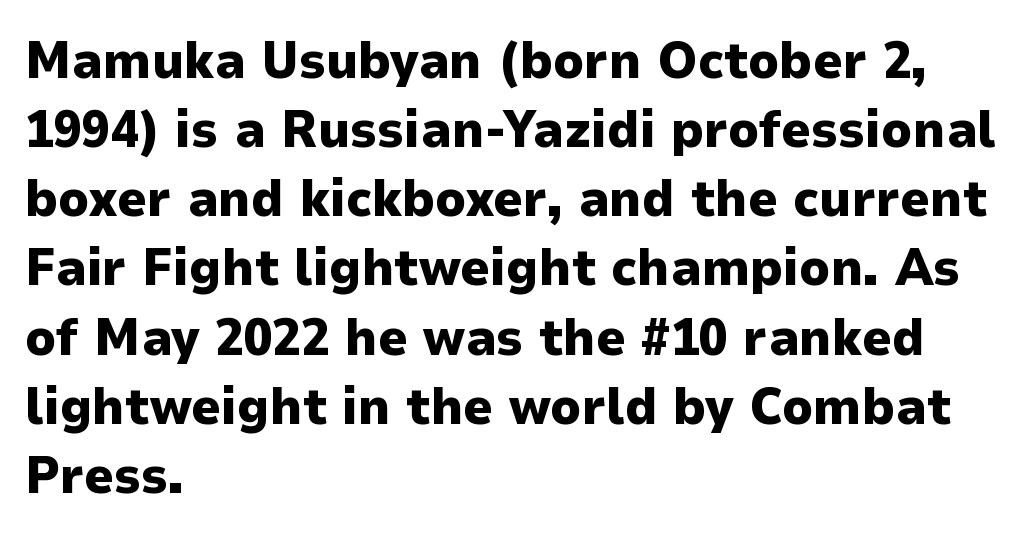
Q: Is the text bold? A: Yes.
Q: Is the text italic (slanted)? A: No, it is upright.
Q: Is the typeface a serif or a sans-serif typeface? A: Sans-serif.
Q: Is the text underlined? A: No.
Q: How is the paragraph aligned? A: Left-aligned.
Q: Is the spacing between letters normal or unusually wide? A: Normal.
Q: Is the spacing between lines tight, normal or loose? A: Normal.
Q: Width (condensed, normal, or wide)? A: Normal.
Q: Stroke contrast? A: Low.
Q: x-height? A: Medium.
Q: Monospaced? A: No.
